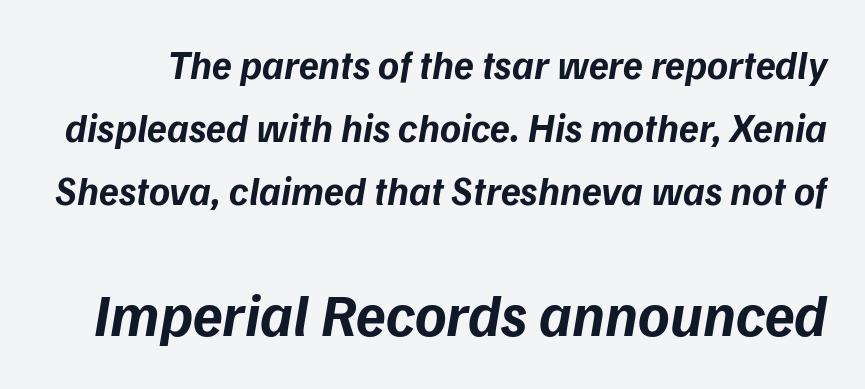
Q: Is the text bold? A: Yes.
Q: Is the text italic (slanted)? A: Yes, it leans right by about 9 degrees.
Q: Is the text underlined? A: No.
Q: Is the spacing between letters normal or unusually wide? A: Normal.
Q: Is the spacing between lines tight, normal or loose? A: Normal.
Q: Which block of text is set in a larger size, the first (top) or the second (bottom)? A: The second (bottom) one.
Q: Width (condensed, normal, or wide)? A: Normal.
Q: Stroke contrast? A: Low.
Q: x-height? A: Medium.
Q: Monospaced? A: No.
